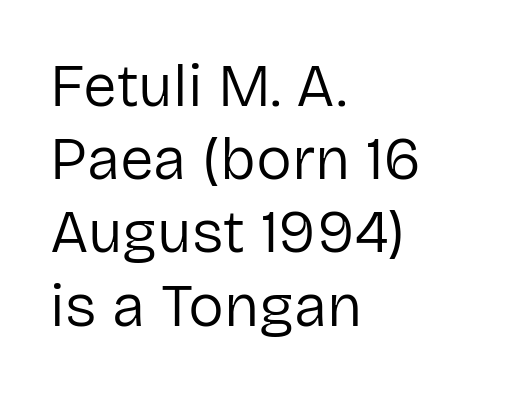
The image shows 60 px regular-weight sans-serif type, upright; set left-aligned, line spacing 1.22x, normal letter spacing, not underlined; low stroke contrast and a medium x-height.
